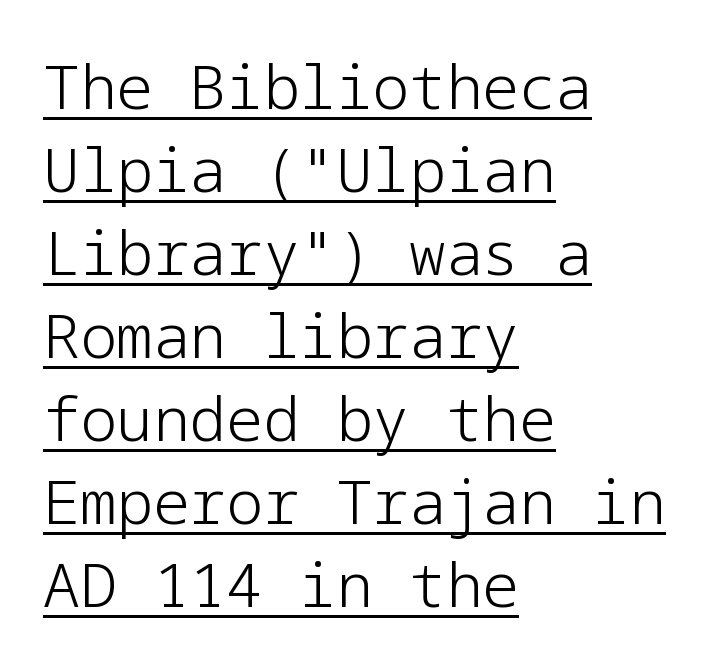
The compositor pushed each line to the left boundary. This is roman type, the default non-slanted kind. The sample's only ornament is a line tracing under the words. Horizontal bands of white between lines are of average thickness.
